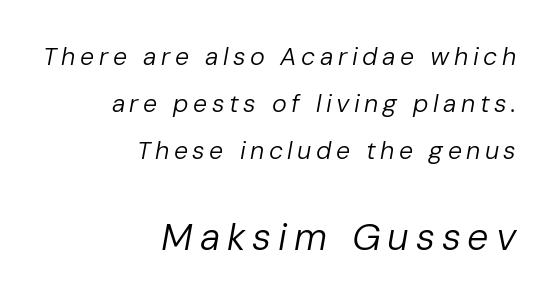
Q: Is the text bold? A: No.
Q: Is the text italic (slanted)? A: Yes, it leans right by about 10 degrees.
Q: Is the text underlined? A: No.
Q: How is the paragraph aligned? A: Right-aligned.
Q: Which block of text is set in a larger size, the first (top) or the second (bottom)? A: The second (bottom) one.
Q: Width (condensed, normal, or wide)? A: Normal.
Q: Stroke contrast? A: Low.
Q: x-height? A: Medium.
Q: Monospaced? A: No.
